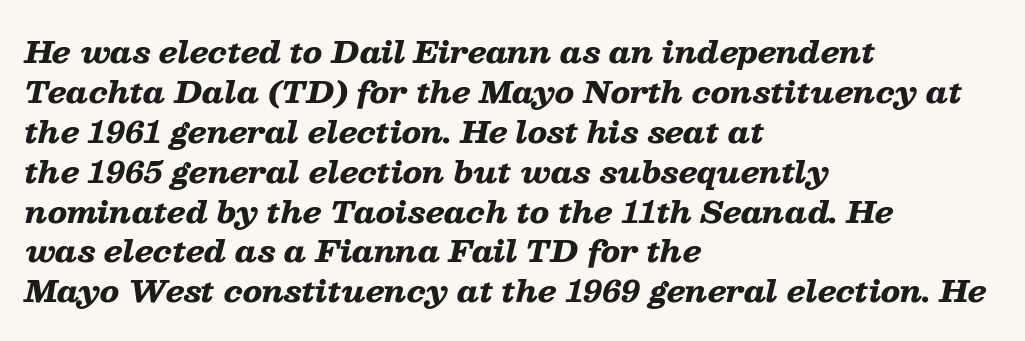
The image shows 30 px heavy, wide type, italic (leaning right); set left-aligned, normal line spacing (1.33x), normal letter spacing, not underlined; low stroke contrast and a medium x-height.
